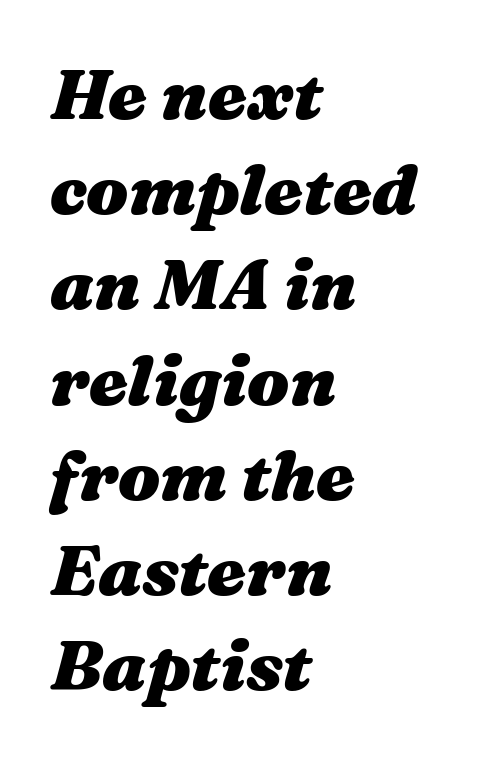
Q: Is the text bold? A: Yes.
Q: Is the text italic (slanted)? A: Yes, it leans right by about 16 degrees.
Q: Is the text underlined? A: No.
Q: How is the paragraph aligned? A: Left-aligned.
Q: Is the spacing between letters normal or unusually wide? A: Normal.
Q: Is the spacing between lines tight, normal or loose? A: Normal.
Q: Width (condensed, normal, or wide)? A: Wide.
Q: Stroke contrast? A: Medium.
Q: x-height? A: Medium.
Q: Monospaced? A: No.
